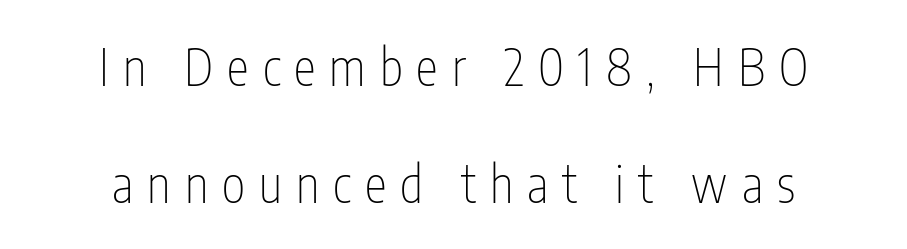
The passage shown is not underscored anywhere. In terms of posture, this sample is upright. The text block is weighted toward neither margin, spreading evenly from the middle. A typesetter would call this proportional, since set widths differ per character. Font category for this specimen: sans-serif. Weight: in the light-to-regular range.
